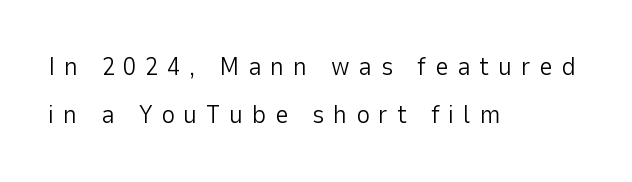
The image shows 26 px text type, upright; set left-aligned, line spacing 1.86x, unusually wide letter spacing (+0.34 em), not underlined.
